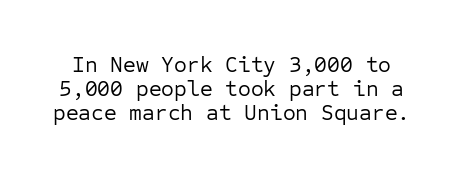
Q: Is the text bold? A: No.
Q: Is the text italic (slanted)? A: No, it is upright.
Q: Is the text underlined? A: No.
Q: Is the spacing between letters normal or unusually wide? A: Normal.
Q: Is the spacing between lines tight, normal or loose? A: Tight.
